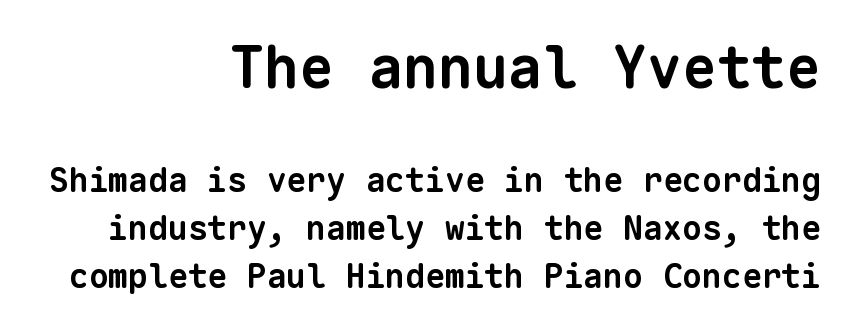
Q: Is the text bold? A: Yes.
Q: Is the typeface a serif or a sans-serif typeface? A: Sans-serif.
Q: Is the text underlined? A: No.
Q: How is the paragraph aligned? A: Right-aligned.
Q: Is the spacing between letters normal or unusually wide? A: Normal.
Q: Is the spacing between lines tight, normal or loose? A: Normal.
Q: Which block of text is set in a larger size, the first (top) or the second (bottom)? A: The first (top) one.
Q: Width (condensed, normal, or wide)? A: Normal.
Q: Stroke contrast? A: Low.
Q: x-height? A: Medium.
Q: Monospaced? A: Yes.
